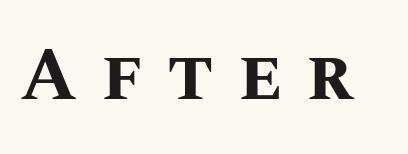
No italicization has been applied; the sample stays upright. Decoration check: the copy has no underline. These lines have a slow, spaced-out rhythm from letter to letter. Heavy-handed strokes throughout: this text is bold. The face used here is proportionally spaced, like ordinary book or web type.
